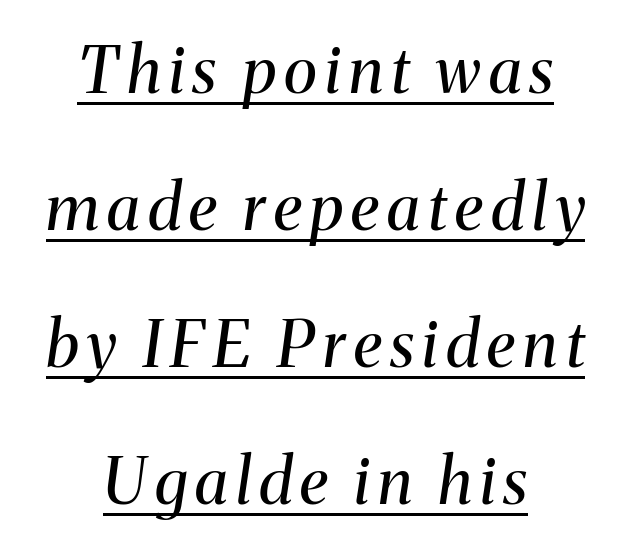
Is this a fixed-width face? No — the glyphs have proportional, varying widths. In terms of letterform style, serifs are clearly present. These lines were composed using italics. Emphasis is given by a line drawn under the lettering.
